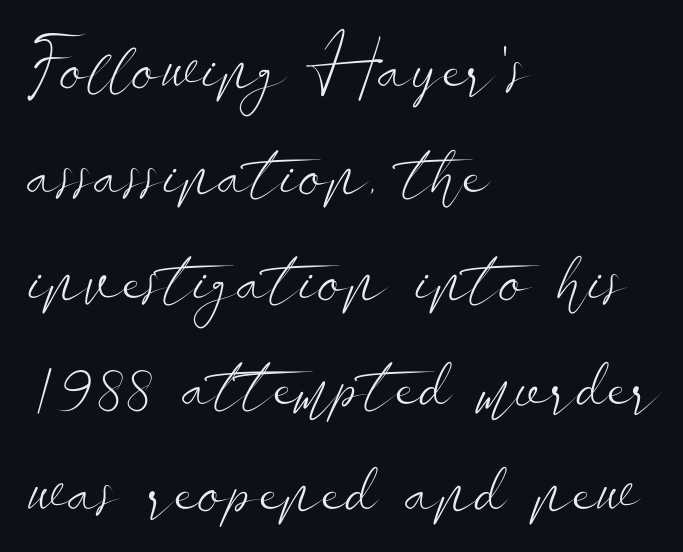
The image shows 73 px light, wide sans-serif type; set left-aligned, normal line spacing (1.45x), normal letter spacing, not underlined; low stroke contrast and a small x-height.
